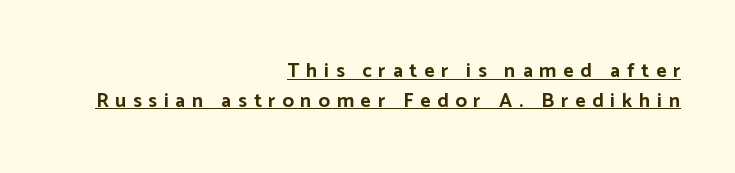
{"italic": "no", "bold": "yes", "underline": "yes", "align": "right", "line_spacing": "normal", "line_spacing_ratio": 1.48, "letter_spacing": "wide", "letter_spacing_em": 0.34, "glyph_px": 20}
